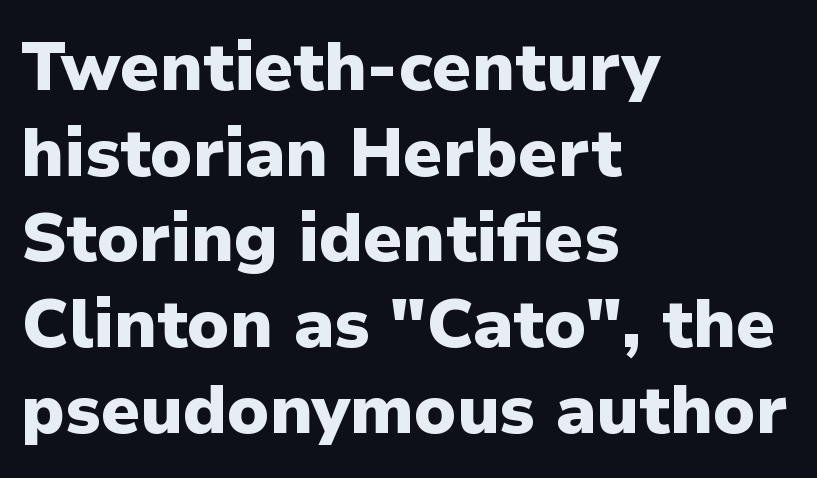
Q: Is the text bold? A: Yes.
Q: Is the text italic (slanted)? A: No, it is upright.
Q: Is the typeface a serif or a sans-serif typeface? A: Sans-serif.
Q: Is the text underlined? A: No.
Q: How is the paragraph aligned? A: Left-aligned.
Q: Is the spacing between letters normal or unusually wide? A: Normal.
Q: Is the spacing between lines tight, normal or loose? A: Normal.
Q: Width (condensed, normal, or wide)? A: Normal.
Q: Stroke contrast? A: Low.
Q: x-height? A: Medium.
Q: Monospaced? A: No.
